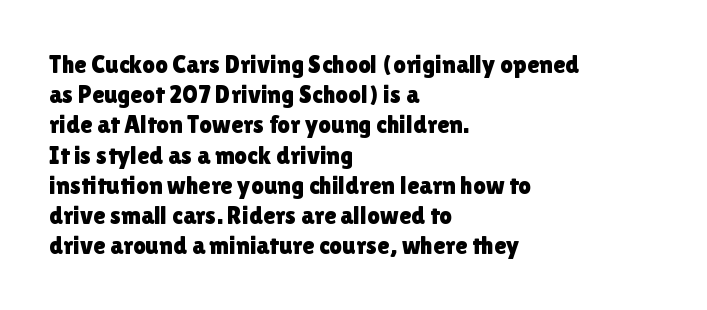
{"italic": "no", "underline": "no", "align": "left", "line_spacing_ratio": 1.21, "letter_spacing": "normal", "letter_spacing_em": 0.0, "glyph_px": 25}
